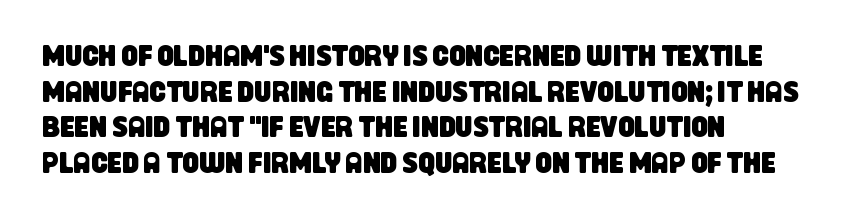
Q: Is the typeface a serif or a sans-serif typeface? A: Sans-serif.
Q: Is the text underlined? A: No.
Q: How is the paragraph aligned? A: Left-aligned.
Q: Is the spacing between letters normal or unusually wide? A: Normal.
Q: Width (condensed, normal, or wide)? A: Condensed.
Q: Stroke contrast? A: Low.
Q: x-height? A: Large.
Q: Monospaced? A: No.
